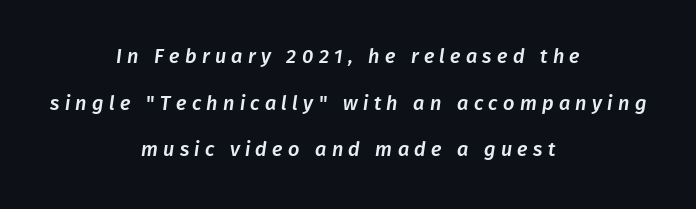
{"underline": "no", "align": "center", "line_spacing": "loose", "line_spacing_ratio": 2.33, "letter_spacing": "wide", "letter_spacing_em": 0.26, "glyph_px": 20}
